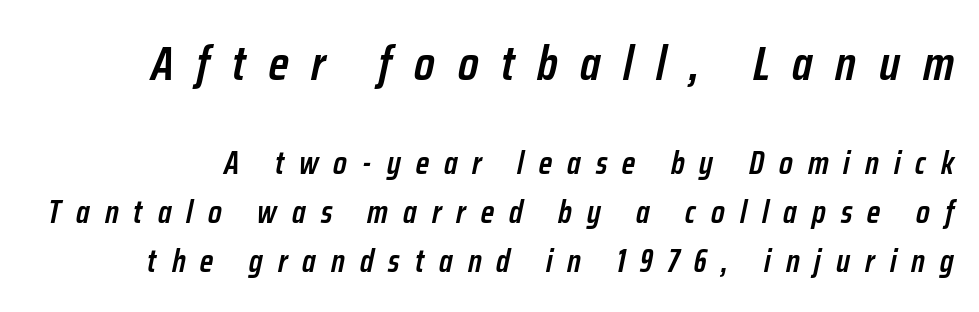
{"italic": "yes", "lean": "right", "slant_degrees": 12, "bold": "semi", "weight": "semibold", "width": "condensed", "stroke_contrast": "low", "x_height": "medium", "monospaced": "no", "underline": "no", "line_spacing": "normal", "line_spacing_ratio": 1.53, "letter_spacing": "wide", "letter_spacing_em": 0.47, "larger_block": "first", "size_ratio": 1.5, "glyph_px": 48}
